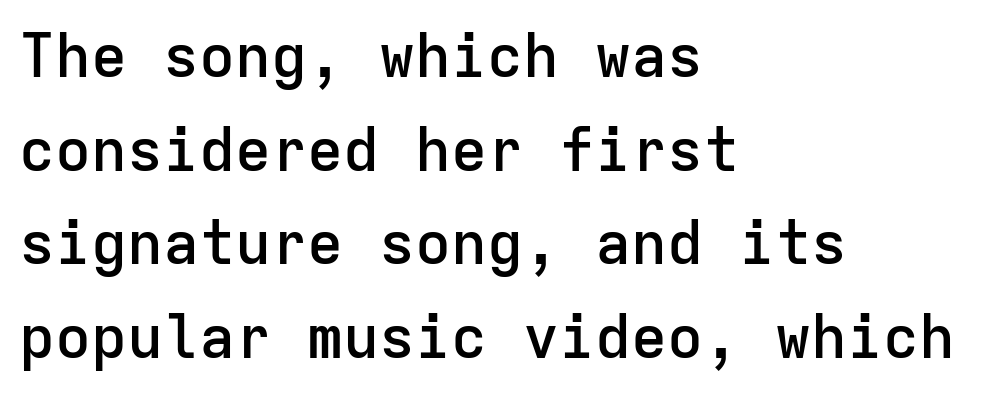
Q: Is the text bold? A: Semi-bold.
Q: Is the text italic (slanted)? A: No, it is upright.
Q: Is the typeface a serif or a sans-serif typeface? A: Sans-serif.
Q: Is the text underlined? A: No.
Q: How is the paragraph aligned? A: Left-aligned.
Q: Is the spacing between letters normal or unusually wide? A: Normal.
Q: Is the spacing between lines tight, normal or loose? A: Normal.
Q: Width (condensed, normal, or wide)? A: Normal.
Q: Stroke contrast? A: Low.
Q: x-height? A: Medium.
Q: Monospaced? A: Yes.
